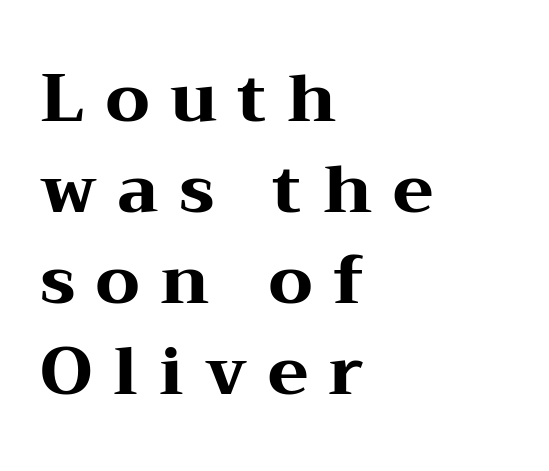
Q: Is the text bold? A: Yes.
Q: Is the text italic (slanted)? A: No, it is upright.
Q: Is the typeface a serif or a sans-serif typeface? A: Serif.
Q: Is the text underlined? A: No.
Q: How is the paragraph aligned? A: Left-aligned.
Q: Is the spacing between letters normal or unusually wide? A: Unusually wide.
Q: Is the spacing between lines tight, normal or loose? A: Normal.
Q: Width (condensed, normal, or wide)? A: Wide.
Q: Stroke contrast? A: Medium.
Q: x-height? A: Medium.
Q: Monospaced? A: No.
